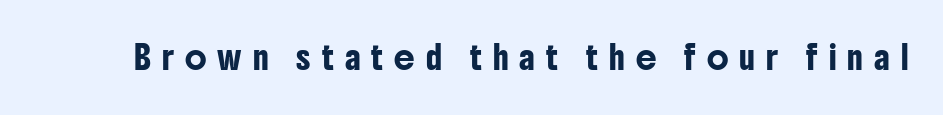
Lines of text with bare space underneath. Italic? Not at all — the glyphs are vertical. The rendering inserts visible extra space after every character.
